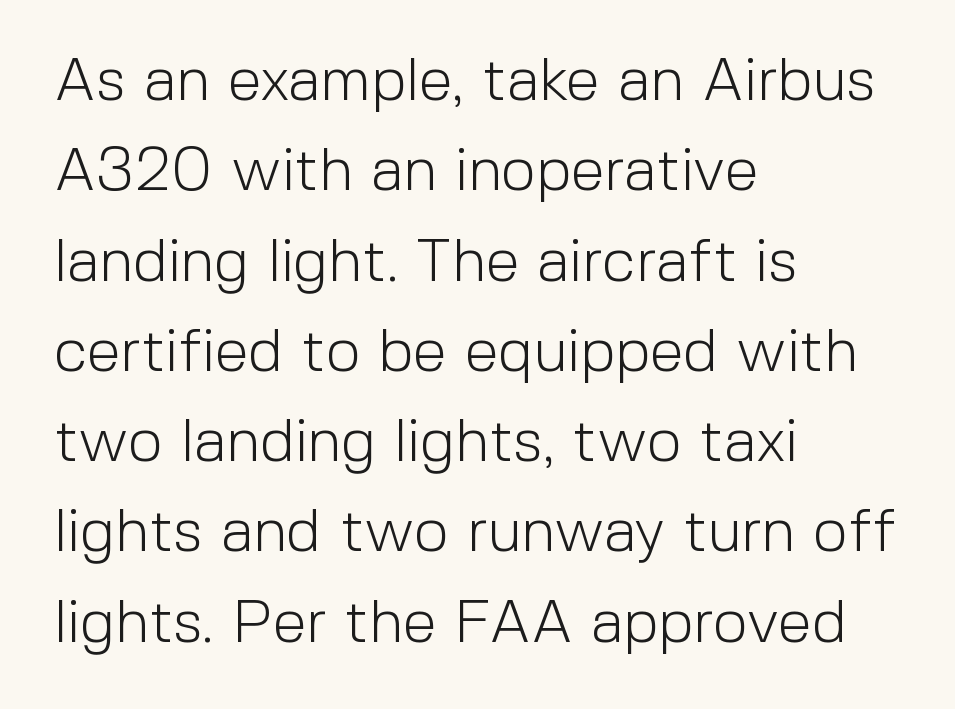
Q: Is the text bold? A: No.
Q: Is the text italic (slanted)? A: No, it is upright.
Q: Is the typeface a serif or a sans-serif typeface? A: Sans-serif.
Q: Is the text underlined? A: No.
Q: How is the paragraph aligned? A: Left-aligned.
Q: Is the spacing between letters normal or unusually wide? A: Normal.
Q: Is the spacing between lines tight, normal or loose? A: Normal.
Q: Width (condensed, normal, or wide)? A: Normal.
Q: x-height? A: Medium.
Q: Monospaced? A: No.
